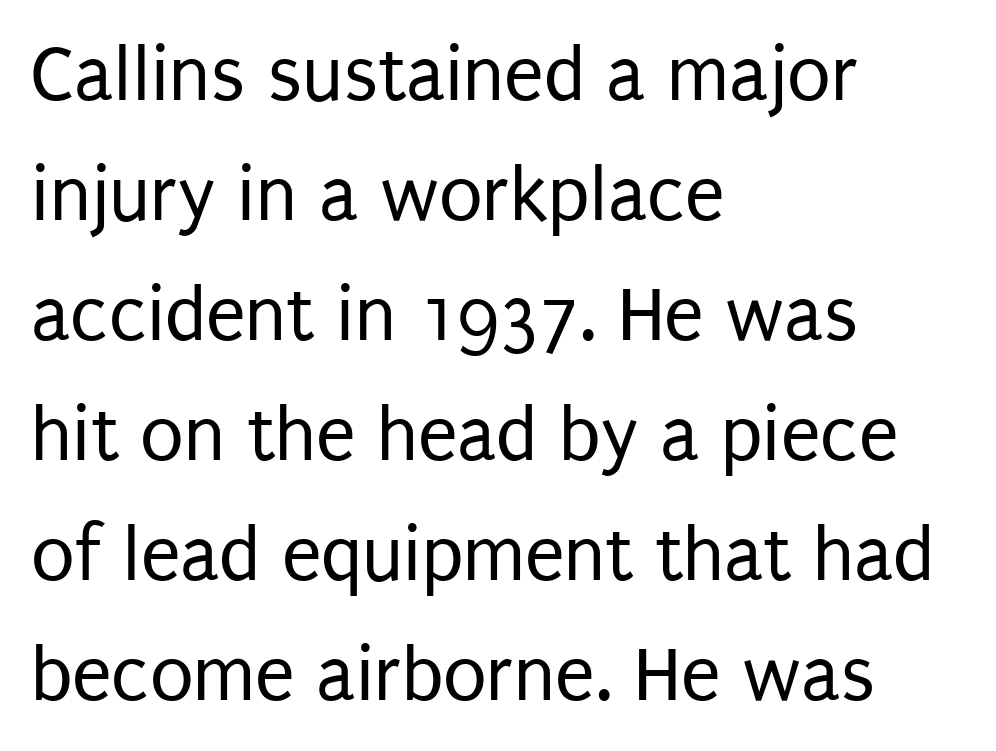
{"serif": "no", "italic": "no", "bold": "no", "weight": "regular", "width": "condensed", "stroke_contrast": "low", "x_height": "large", "monospaced": "no", "underline": "no", "align": "left", "line_spacing": "normal", "line_spacing_ratio": 1.5, "letter_spacing": "normal", "letter_spacing_em": 0.0, "glyph_px": 80}
